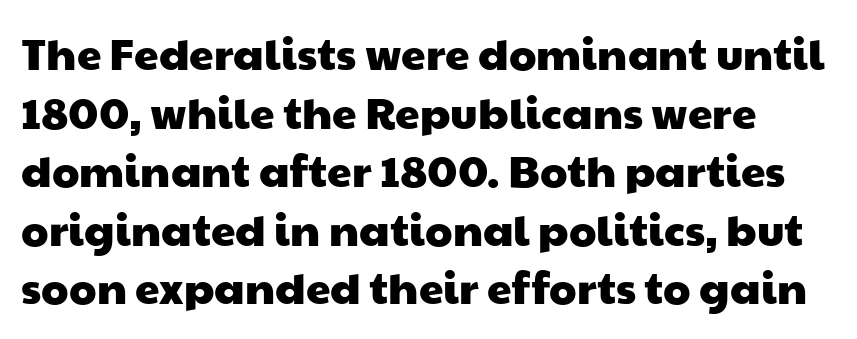
Q: Is the typeface a serif or a sans-serif typeface? A: Sans-serif.
Q: Is the text underlined? A: No.
Q: Is the spacing between letters normal or unusually wide? A: Normal.
Q: Is the spacing between lines tight, normal or loose? A: Normal.
Q: Width (condensed, normal, or wide)? A: Wide.
Q: Stroke contrast? A: Low.
Q: x-height? A: Medium.
Q: Monospaced? A: No.
